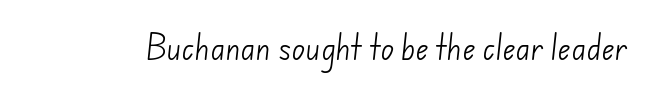
Q: Is the text bold? A: No.
Q: Is the typeface a serif or a sans-serif typeface? A: Sans-serif.
Q: Is the text underlined? A: No.
Q: Is the spacing between letters normal or unusually wide? A: Normal.
Q: Width (condensed, normal, or wide)? A: Normal.
Q: Stroke contrast? A: Low.
Q: x-height? A: Small.
Q: Monospaced? A: No.
